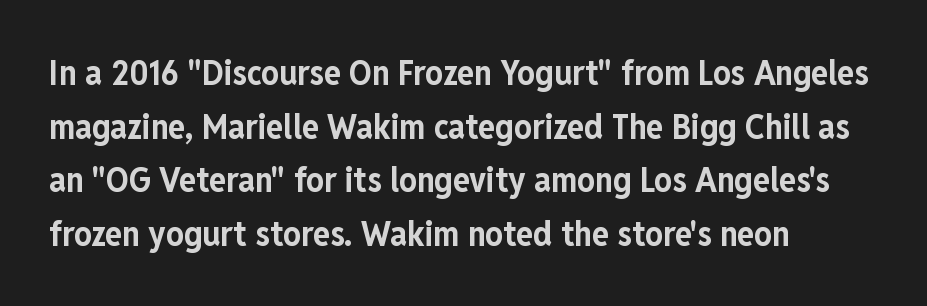
Q: Is the text bold? A: Yes.
Q: Is the text italic (slanted)? A: No, it is upright.
Q: Is the typeface a serif or a sans-serif typeface? A: Sans-serif.
Q: Is the text underlined? A: No.
Q: How is the paragraph aligned? A: Left-aligned.
Q: Is the spacing between letters normal or unusually wide? A: Normal.
Q: Is the spacing between lines tight, normal or loose? A: Normal.
Q: Width (condensed, normal, or wide)? A: Condensed.
Q: Stroke contrast? A: Low.
Q: x-height? A: Medium.
Q: Monospaced? A: No.
